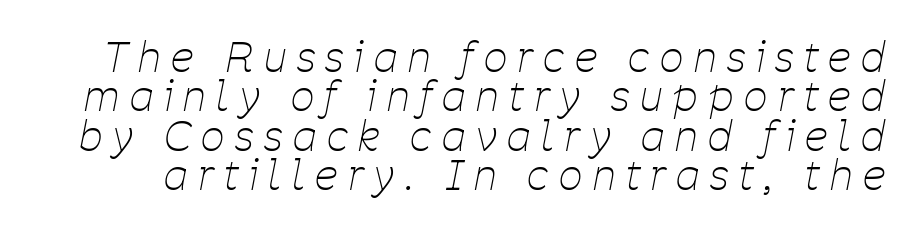
Q: Is the text bold? A: No.
Q: Is the text italic (slanted)? A: Yes, it leans right by about 11 degrees.
Q: Is the text underlined? A: No.
Q: Is the spacing between letters normal or unusually wide? A: Unusually wide.
Q: Is the spacing between lines tight, normal or loose? A: Tight.
Q: Width (condensed, normal, or wide)? A: Condensed.
Q: Stroke contrast? A: Low.
Q: x-height? A: Medium.
Q: Monospaced? A: No.
